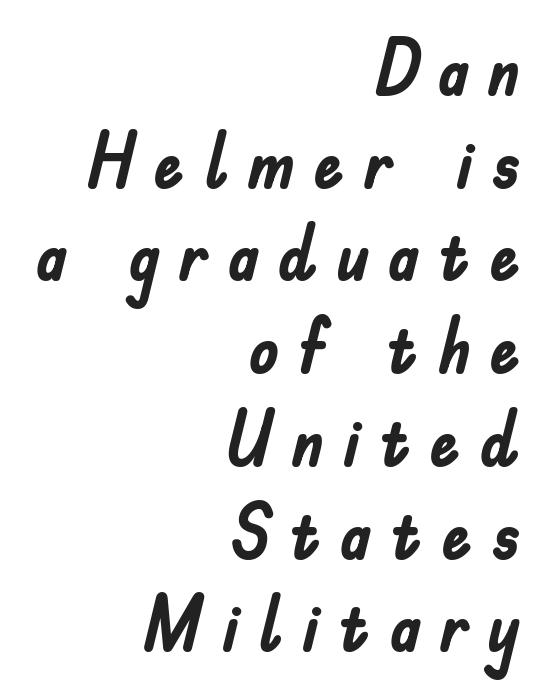
{"serif": "no", "bold": "yes", "weight": "semibold", "width": "condensed", "stroke_contrast": "low", "x_height": "small", "monospaced": "no", "underline": "no", "align": "right", "line_spacing_ratio": 1.22, "letter_spacing": "wide", "letter_spacing_em": 0.24, "glyph_px": 76}
